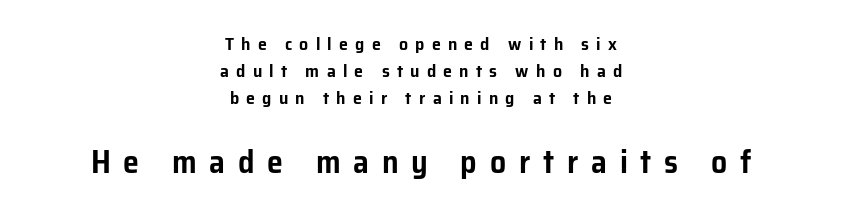
Q: Is the text italic (slanted)? A: No, it is upright.
Q: Is the typeface a serif or a sans-serif typeface? A: Sans-serif.
Q: Is the text underlined? A: No.
Q: How is the paragraph aligned? A: Centered.
Q: Is the spacing between letters normal or unusually wide? A: Unusually wide.
Q: Is the spacing between lines tight, normal or loose? A: Normal.
Q: Which block of text is set in a larger size, the first (top) or the second (bottom)? A: The second (bottom) one.
Q: Width (condensed, normal, or wide)? A: Normal.
Q: Stroke contrast? A: Low.
Q: x-height? A: Medium.
Q: Monospaced? A: No.
